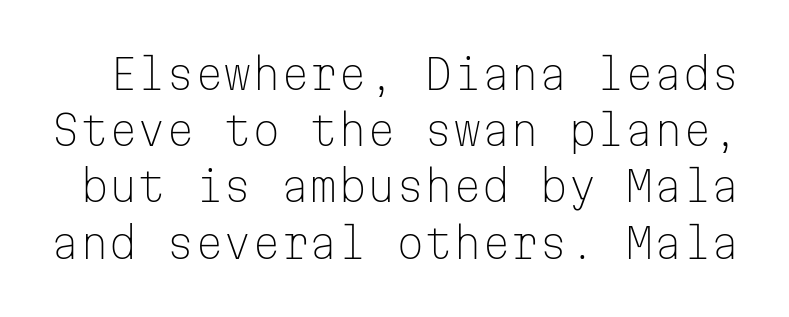
The image shows 41 px light sans-serif type, upright, monospaced; set normal line spacing (1.37x), normal letter spacing, not underlined; low stroke contrast and a medium x-height.
